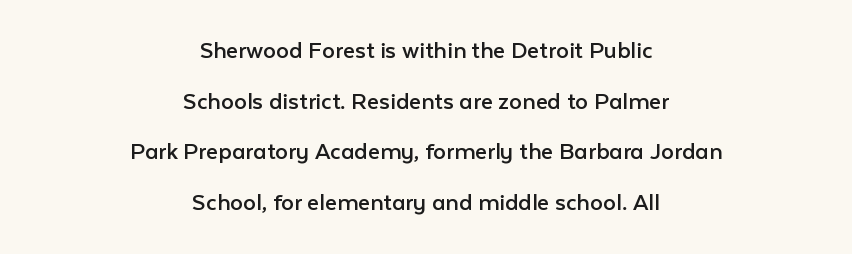
The image shows 26 px text type, upright; set centered, loose line spacing (1.95x), normal letter spacing, not underlined.
